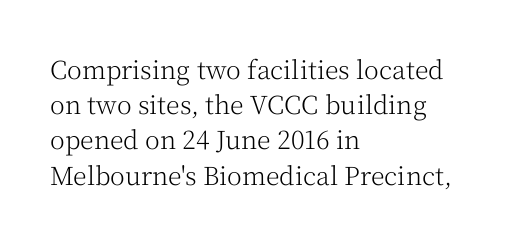
Q: Is the text bold? A: No.
Q: Is the text italic (slanted)? A: No, it is upright.
Q: Is the text underlined? A: No.
Q: How is the paragraph aligned? A: Left-aligned.
Q: Is the spacing between letters normal or unusually wide? A: Normal.
Q: Is the spacing between lines tight, normal or loose? A: Normal.
